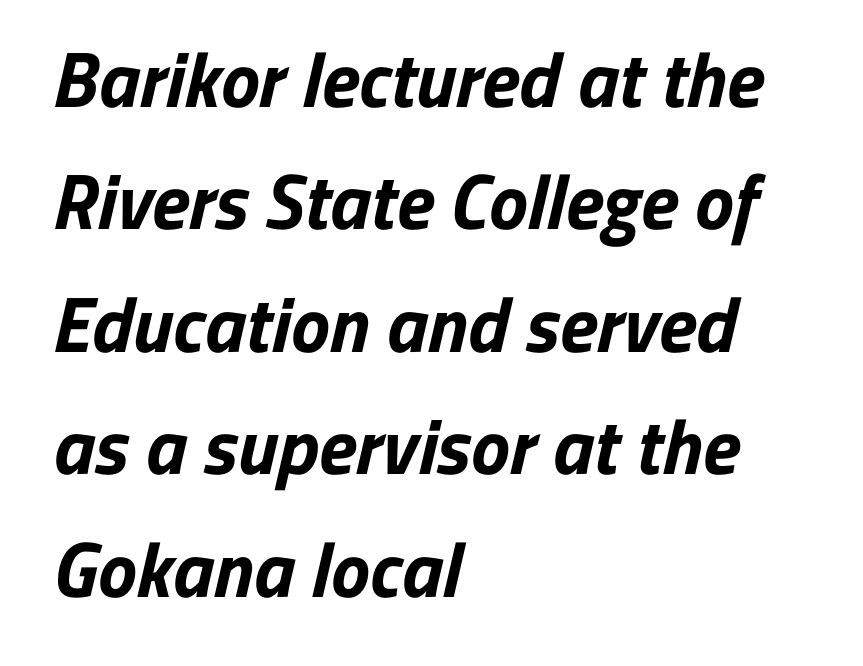
Q: Is the text bold? A: Yes.
Q: Is the typeface a serif or a sans-serif typeface? A: Sans-serif.
Q: Is the text underlined? A: No.
Q: How is the paragraph aligned? A: Left-aligned.
Q: Is the spacing between letters normal or unusually wide? A: Normal.
Q: Is the spacing between lines tight, normal or loose? A: Normal.
Q: Width (condensed, normal, or wide)? A: Normal.
Q: Stroke contrast? A: Low.
Q: x-height? A: Medium.
Q: Monospaced? A: No.
